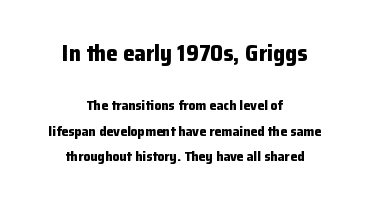
{"italic": "no", "bold": "yes", "underline": "no", "align": "center", "line_spacing_ratio": 1.82, "letter_spacing": "normal", "letter_spacing_em": 0.0, "larger_block": "first", "size_ratio": 1.64, "glyph_px": 23}
